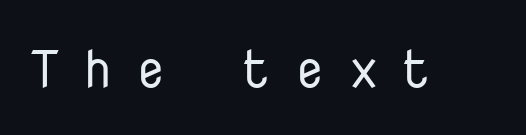
{"serif": "no", "italic": "no", "bold": "no", "weight": "regular", "width": "normal", "stroke_contrast": "low", "x_height": "medium", "monospaced": "yes", "underline": "no", "letter_spacing": "wide", "letter_spacing_em": 0.44, "glyph_px": 53}
